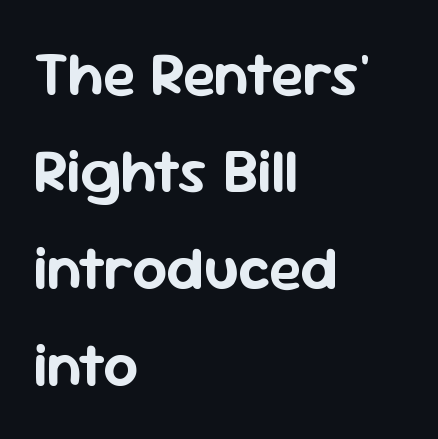
The image shows 61 px sans-serif type, upright; set left-aligned, normal line spacing (1.59x), normal letter spacing, not underlined; low stroke contrast and a medium x-height.
